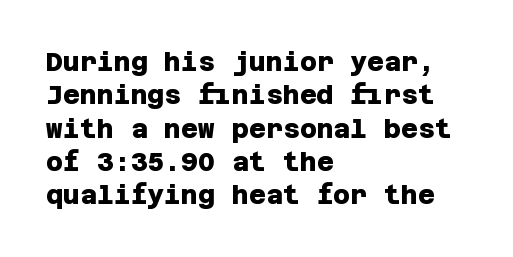
{"bold": "yes", "underline": "no", "align": "left", "line_spacing": "normal", "line_spacing_ratio": 1.28, "letter_spacing": "normal", "letter_spacing_em": 0.0, "glyph_px": 26}
